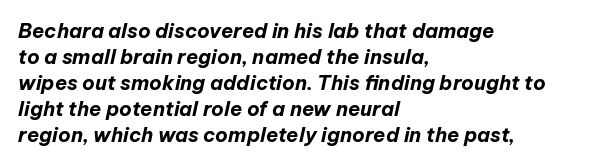
{"italic": "yes", "lean": "right", "slant_degrees": 12, "bold": "yes", "underline": "no", "align": "left", "line_spacing": "normal", "line_spacing_ratio": 1.3, "letter_spacing": "normal", "letter_spacing_em": 0.0, "glyph_px": 20}
